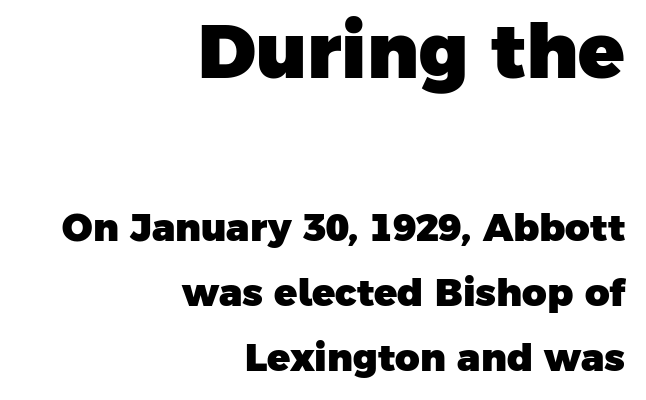
{"serif": "no", "bold": "yes", "weight": "heavy", "width": "normal", "stroke_contrast": "low", "x_height": "medium", "monospaced": "no", "underline": "no", "align": "right", "line_spacing_ratio": 1.71, "letter_spacing": "normal", "letter_spacing_em": 0.0, "larger_block": "first", "size_ratio": 2.0, "glyph_px": 76}
